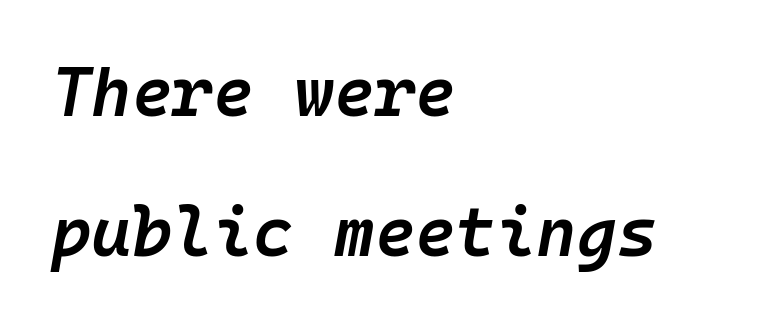
Q: Is the text bold? A: Semi-bold.
Q: Is the text italic (slanted)? A: Yes, it leans right by about 10 degrees.
Q: Is the text underlined? A: No.
Q: How is the paragraph aligned? A: Left-aligned.
Q: Is the spacing between letters normal or unusually wide? A: Normal.
Q: Is the spacing between lines tight, normal or loose? A: Loose.
Q: Width (condensed, normal, or wide)? A: Normal.
Q: Stroke contrast? A: Low.
Q: x-height? A: Medium.
Q: Monospaced? A: Yes.
